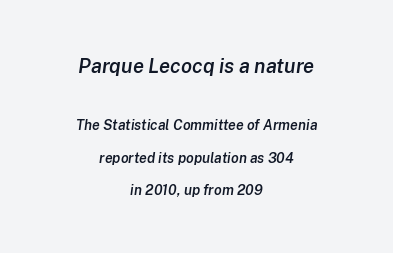
The image shows 20 px text type, italic (leaning right); set centered, loose line spacing (2.31x), normal letter spacing, not underlined; the first (top) block is 1.43x larger.
